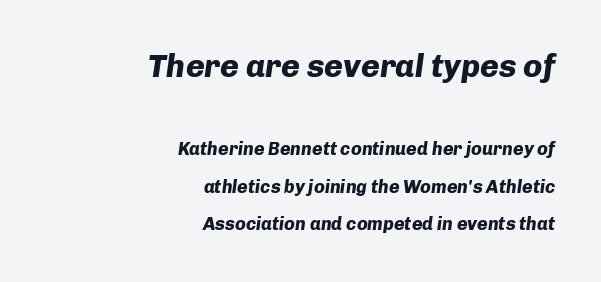
{"italic": "yes", "lean": "right", "slant_degrees": 8, "bold": "yes", "weight": "heavy", "width": "normal", "stroke_contrast": "low", "x_height": "medium", "monospaced": "no", "underline": "no", "align": "right", "line_spacing": "loose", "line_spacing_ratio": 2.08, "letter_spacing": "normal", "letter_spacing_em": 0.0, "larger_block": "first", "size_ratio": 1.78, "glyph_px": 32}
